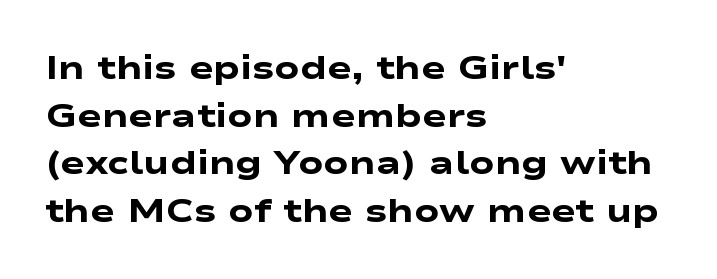
{"serif": "no", "bold": "yes", "weight": "heavy", "width": "wide", "stroke_contrast": "low", "x_height": "medium", "monospaced": "no", "underline": "no", "align": "left", "line_spacing": "normal", "line_spacing_ratio": 1.44, "letter_spacing": "normal", "letter_spacing_em": 0.0, "glyph_px": 33}
